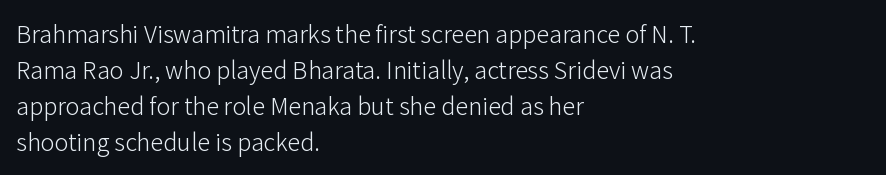
The characters are drawn with everyday or finer stroke widths. Line beginnings align vertically; line endings do not. Rule under the text: the space is simply empty. Words appear dense and cohesive because spacing is normal. Whoever set this chose a conventional vertical rhythm. Rendered with straight, roman letterforms.
